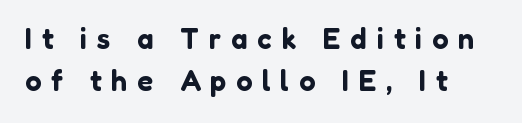
Q: Is the text italic (slanted)? A: No, it is upright.
Q: Is the typeface a serif or a sans-serif typeface? A: Sans-serif.
Q: Is the text underlined? A: No.
Q: How is the paragraph aligned? A: Left-aligned.
Q: Is the spacing between letters normal or unusually wide? A: Unusually wide.
Q: Is the spacing between lines tight, normal or loose? A: Normal.
Q: Width (condensed, normal, or wide)? A: Normal.
Q: Stroke contrast? A: Low.
Q: x-height? A: Medium.
Q: Monospaced? A: No.
